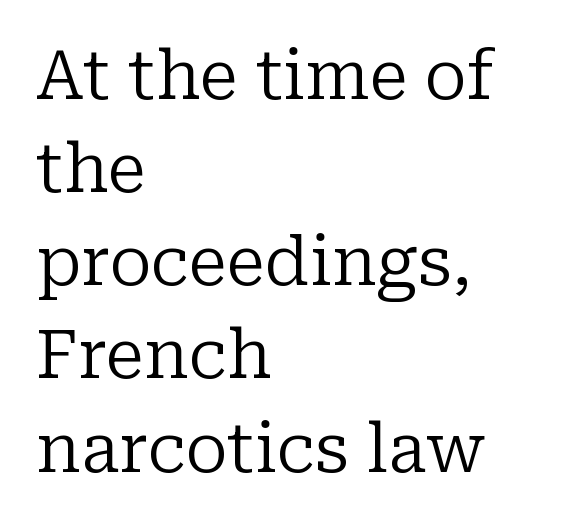
Q: Is the text bold? A: No.
Q: Is the text italic (slanted)? A: No, it is upright.
Q: Is the typeface a serif or a sans-serif typeface? A: Serif.
Q: Is the text underlined? A: No.
Q: How is the paragraph aligned? A: Left-aligned.
Q: Is the spacing between letters normal or unusually wide? A: Normal.
Q: Is the spacing between lines tight, normal or loose? A: Normal.
Q: Width (condensed, normal, or wide)? A: Normal.
Q: Stroke contrast? A: Low.
Q: x-height? A: Medium.
Q: Monospaced? A: No.
